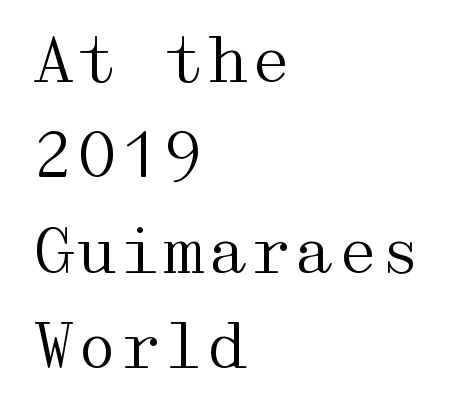
The image shows 62 px regular-weight, wide serif type, upright; set left-aligned, normal line spacing (1.54x), normal letter spacing, not underlined; medium stroke contrast and a medium x-height.
